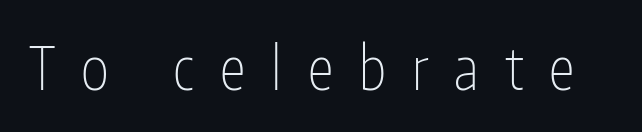
{"serif": "no", "italic": "no", "bold": "no", "weight": "thin", "width": "condensed", "stroke_contrast": "low", "x_height": "medium", "monospaced": "no", "underline": "no", "letter_spacing": "wide", "letter_spacing_em": 0.44, "glyph_px": 59}
